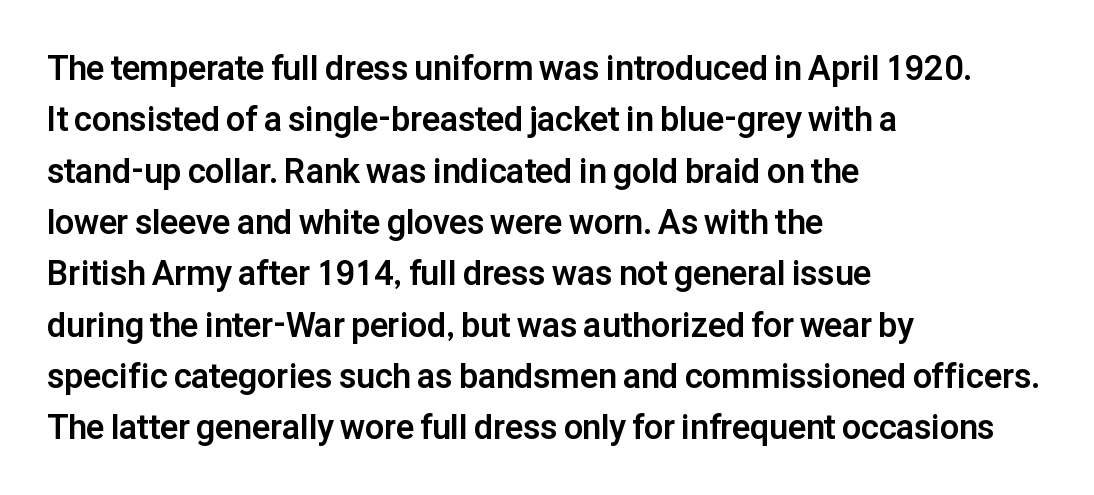
These lines are rendered in a variable-pitch font. Every stem runs plumb, perpendicular to the baseline. How heavy is the stroke? Heavy — this is a bold. The gaps between neighbouring characters are ordinary and unremarkable. Whoever set this chose a conventional vertical rhythm.
